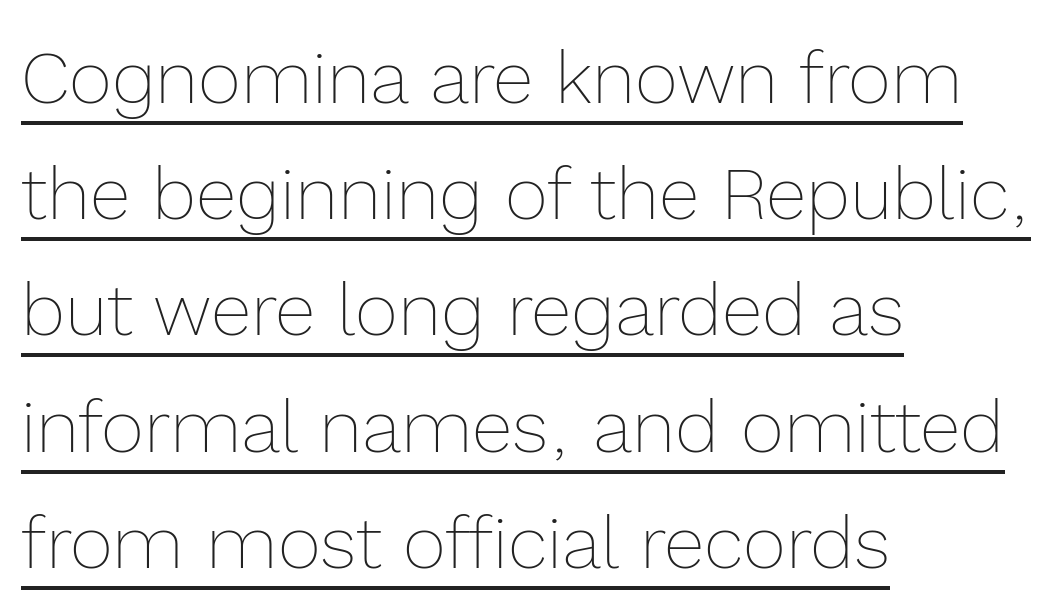
{"italic": "no", "bold": "no", "weight": "thin", "width": "normal", "x_height": "medium", "monospaced": "no", "underline": "yes", "align": "left", "line_spacing": "normal", "line_spacing_ratio": 1.57, "letter_spacing": "normal", "letter_spacing_em": 0.0, "glyph_px": 74}
